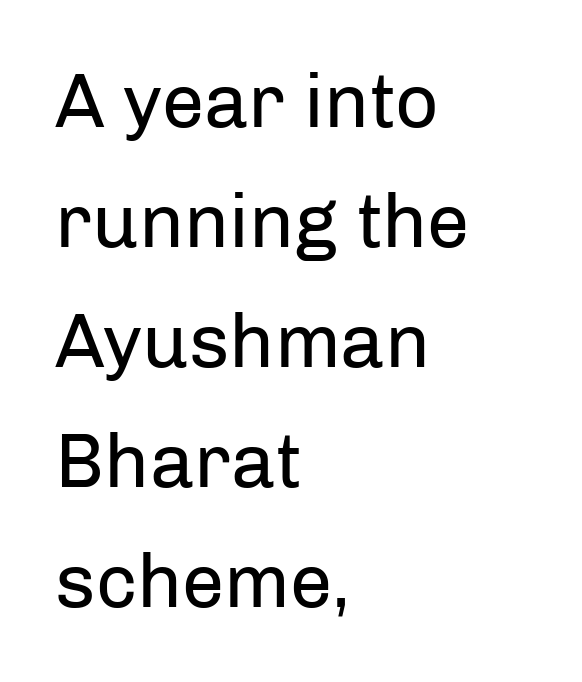
Q: Is the text bold? A: No.
Q: Is the text italic (slanted)? A: No, it is upright.
Q: Is the typeface a serif or a sans-serif typeface? A: Sans-serif.
Q: Is the text underlined? A: No.
Q: How is the paragraph aligned? A: Left-aligned.
Q: Is the spacing between letters normal or unusually wide? A: Normal.
Q: Is the spacing between lines tight, normal or loose? A: Normal.
Q: Width (condensed, normal, or wide)? A: Normal.
Q: Stroke contrast? A: Low.
Q: x-height? A: Medium.
Q: Monospaced? A: No.
